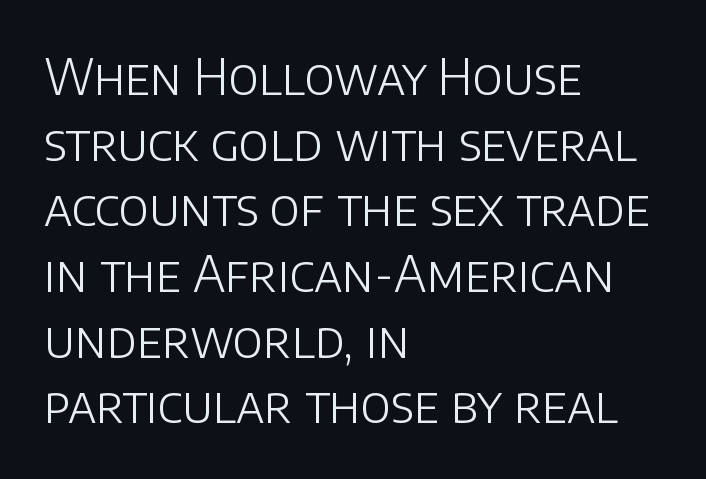
These lines are rendered in a variable-pitch font. Each word holds together tightly as a unit, with standard inter-letter gaps. Letters rest on an invisible, unmarked baseline. Nope, not italic — everything's standing straight.
